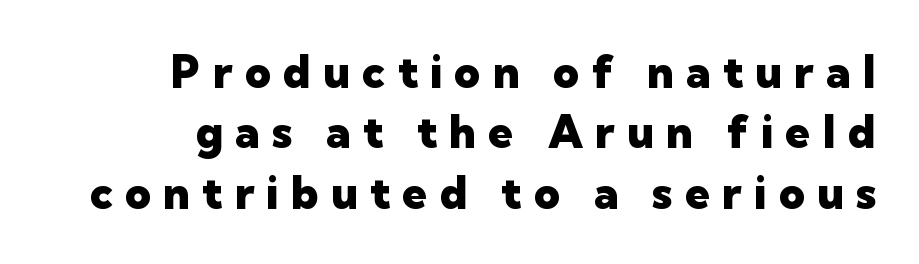
Q: Is the text bold? A: Yes.
Q: Is the text italic (slanted)? A: No, it is upright.
Q: Is the typeface a serif or a sans-serif typeface? A: Sans-serif.
Q: Is the text underlined? A: No.
Q: How is the paragraph aligned? A: Right-aligned.
Q: Is the spacing between letters normal or unusually wide? A: Unusually wide.
Q: Is the spacing between lines tight, normal or loose? A: Normal.
Q: Width (condensed, normal, or wide)? A: Normal.
Q: Stroke contrast? A: Low.
Q: x-height? A: Medium.
Q: Monospaced? A: No.
